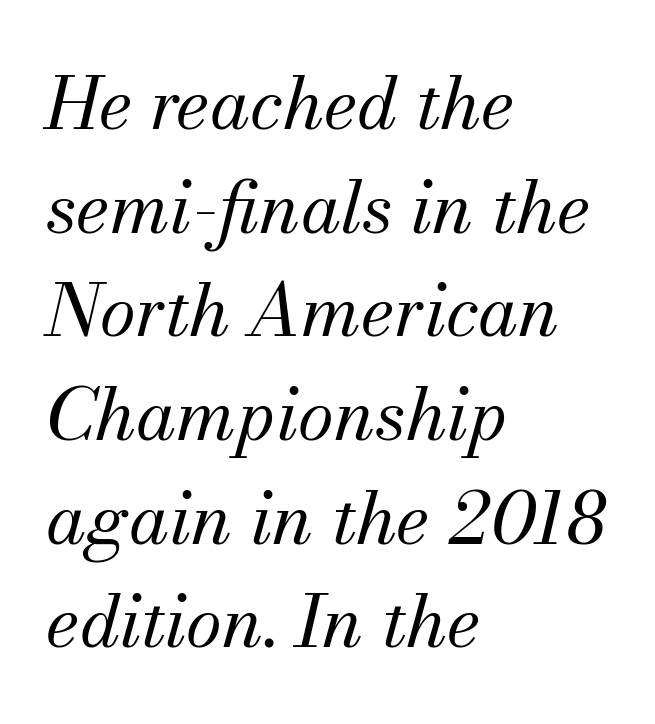
Where is the straight margin? On the left. This sample has the flowing, uneven cadence of proportional lettering. Normally led — the rows are evenly, conventionally spaced. Plain, unruled lines of type. An italicized treatment has been applied to the whole sample. These lines are composed in type with serifs.
